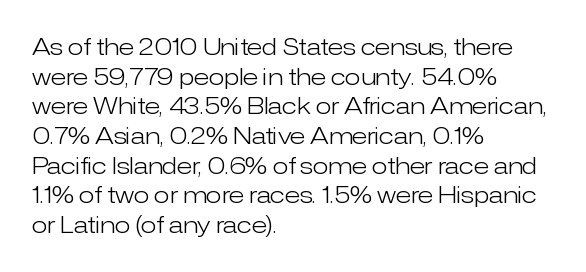
{"italic": "no", "bold": "no", "underline": "no", "align": "left", "line_spacing": "normal", "line_spacing_ratio": 1.29, "letter_spacing": "normal", "letter_spacing_em": 0.0, "glyph_px": 23}
